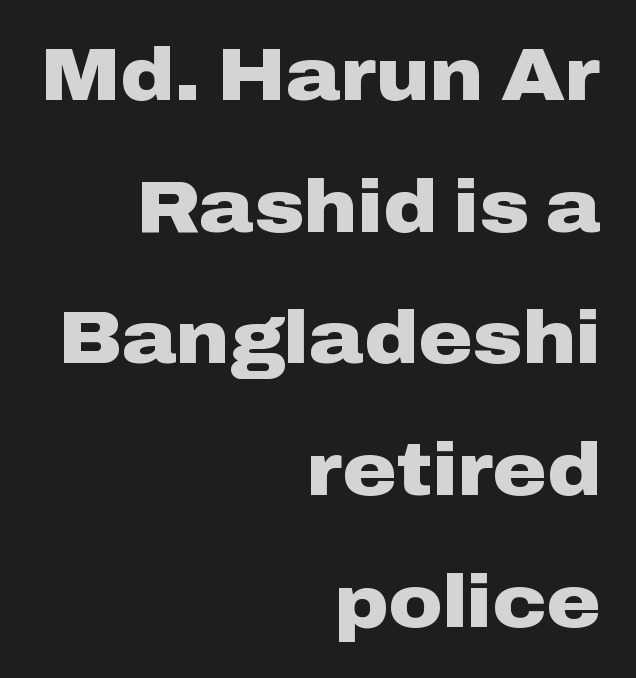
Q: Is the text bold? A: Yes.
Q: Is the text italic (slanted)? A: No, it is upright.
Q: Is the typeface a serif or a sans-serif typeface? A: Sans-serif.
Q: Is the text underlined? A: No.
Q: How is the paragraph aligned? A: Right-aligned.
Q: Is the spacing between letters normal or unusually wide? A: Normal.
Q: Width (condensed, normal, or wide)? A: Wide.
Q: Stroke contrast? A: Low.
Q: x-height? A: Medium.
Q: Monospaced? A: No.
